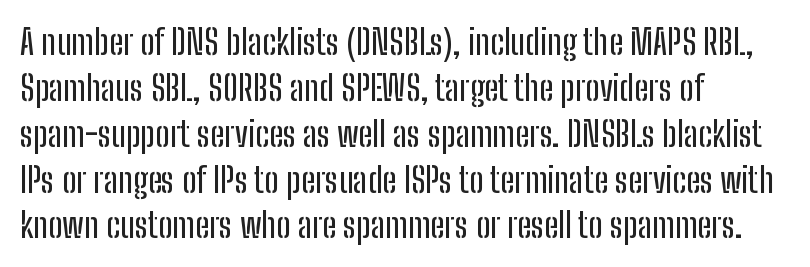
The image shows 35 px condensed sans-serif type, upright; set left-aligned, normal line spacing (1.31x), normal letter spacing, not underlined; low stroke contrast and a medium x-height.
